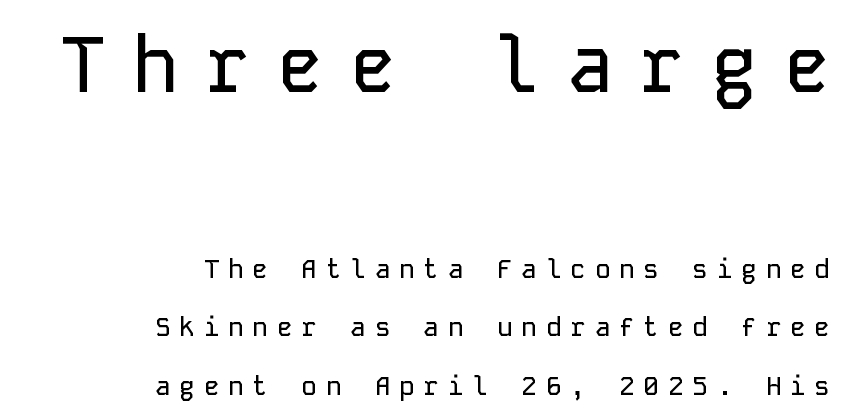
{"serif": "no", "italic": "no", "width": "normal", "stroke_contrast": "low", "x_height": "medium", "monospaced": "yes", "underline": "no", "align": "right", "line_spacing": "loose", "line_spacing_ratio": 2.26, "letter_spacing": "wide", "letter_spacing_em": 0.34, "larger_block": "first", "size_ratio": 2.96, "glyph_px": 77}
